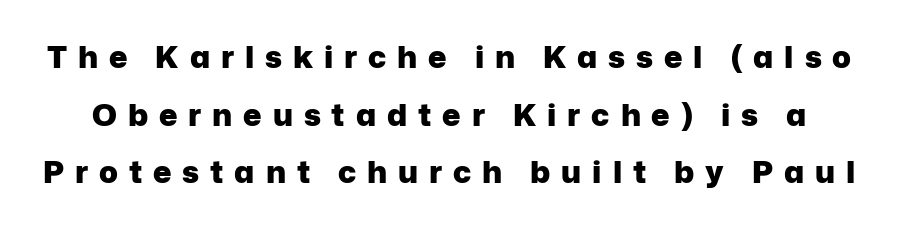
Q: Is the text bold? A: Yes.
Q: Is the text italic (slanted)? A: No, it is upright.
Q: Is the typeface a serif or a sans-serif typeface? A: Sans-serif.
Q: Is the text underlined? A: No.
Q: Is the spacing between letters normal or unusually wide? A: Unusually wide.
Q: Width (condensed, normal, or wide)? A: Normal.
Q: Stroke contrast? A: Low.
Q: x-height? A: Medium.
Q: Monospaced? A: No.
